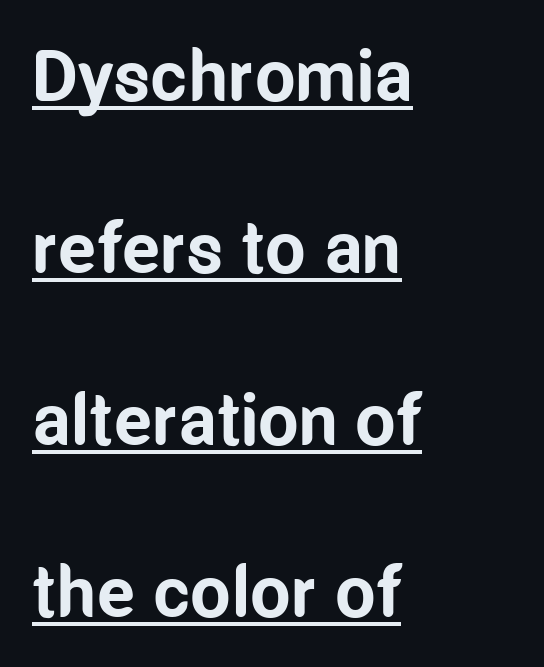
{"serif": "no", "italic": "no", "bold": "yes", "weight": "bold", "width": "condensed", "stroke_contrast": "low", "x_height": "medium", "monospaced": "no", "underline": "yes", "align": "left", "line_spacing": "loose", "line_spacing_ratio": 2.39, "letter_spacing": "normal", "letter_spacing_em": 0.0, "glyph_px": 72}
